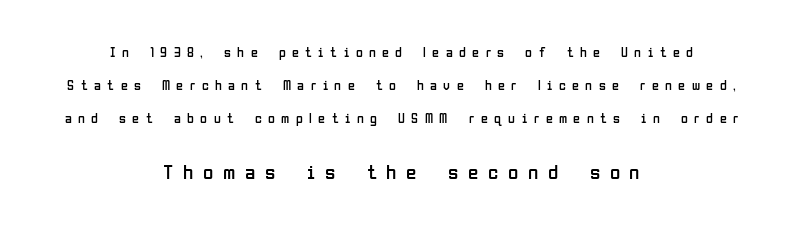
Q: Is the text bold? A: No.
Q: Is the text italic (slanted)? A: No, it is upright.
Q: Is the text underlined? A: No.
Q: How is the paragraph aligned? A: Centered.
Q: Is the spacing between letters normal or unusually wide? A: Unusually wide.
Q: Is the spacing between lines tight, normal or loose? A: Loose.
Q: Which block of text is set in a larger size, the first (top) or the second (bottom)? A: The second (bottom) one.
